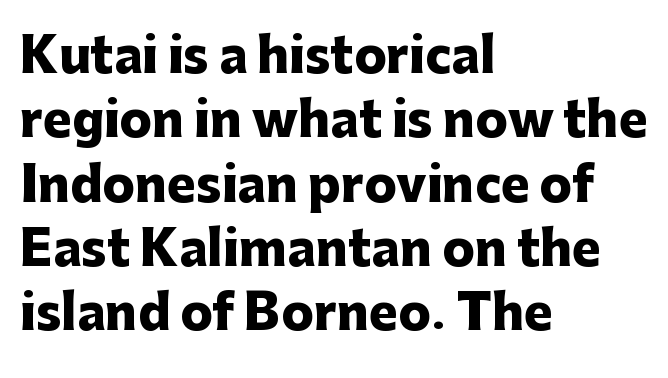
The image shows 48 px heavy sans-serif type, upright; set left-aligned, normal line spacing (1.34x), normal letter spacing, not underlined; low stroke contrast and a medium x-height.
